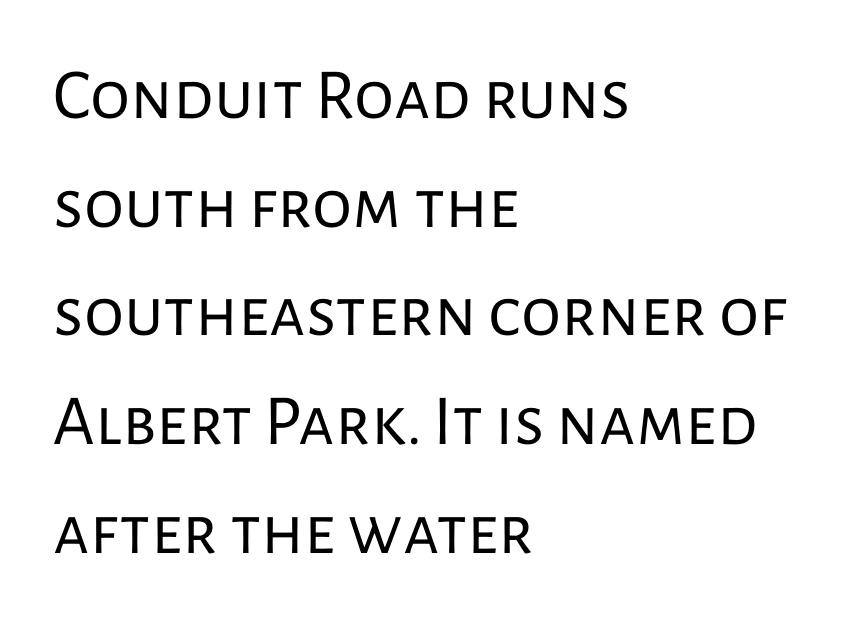
{"serif": "no", "italic": "no", "bold": "no", "weight": "regular", "width": "normal", "stroke_contrast": "low", "x_height": "medium", "monospaced": "no", "underline": "no", "align": "left", "line_spacing": "normal", "line_spacing_ratio": 1.51, "letter_spacing": "normal", "letter_spacing_em": 0.0, "glyph_px": 72}
